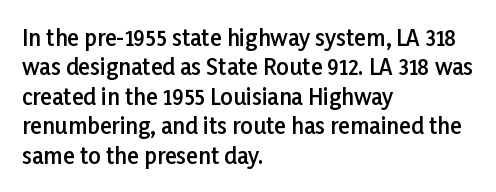
{"italic": "no", "bold": "semi", "underline": "no", "align": "left", "line_spacing": "normal", "line_spacing_ratio": 1.34, "letter_spacing": "normal", "letter_spacing_em": 0.0, "glyph_px": 22}
